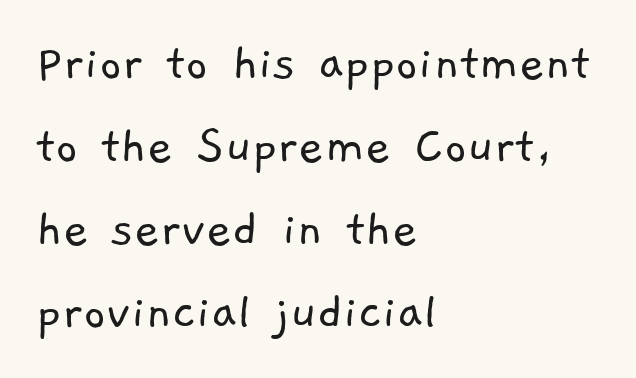
{"serif": "no", "bold": "no", "weight": "light", "width": "normal", "stroke_contrast": "low", "x_height": "medium", "monospaced": "no", "underline": "no", "align": "left", "line_spacing": "normal", "line_spacing_ratio": 1.51, "letter_spacing": "normal", "letter_spacing_em": 0.0, "glyph_px": 55}
